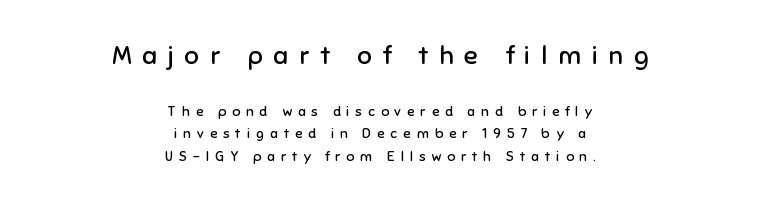
Bigger letters appear in the top chunk; the bottom chunk is reduced. Reading down the column, the eye jumps a familiar distance to each next line. Is the stroke heavy? The answer is a plain regular-or-lighter. Typeset on center — no edge is straight. The zone under the glyphs is completely vacant. Short note: letters widely spaced.
